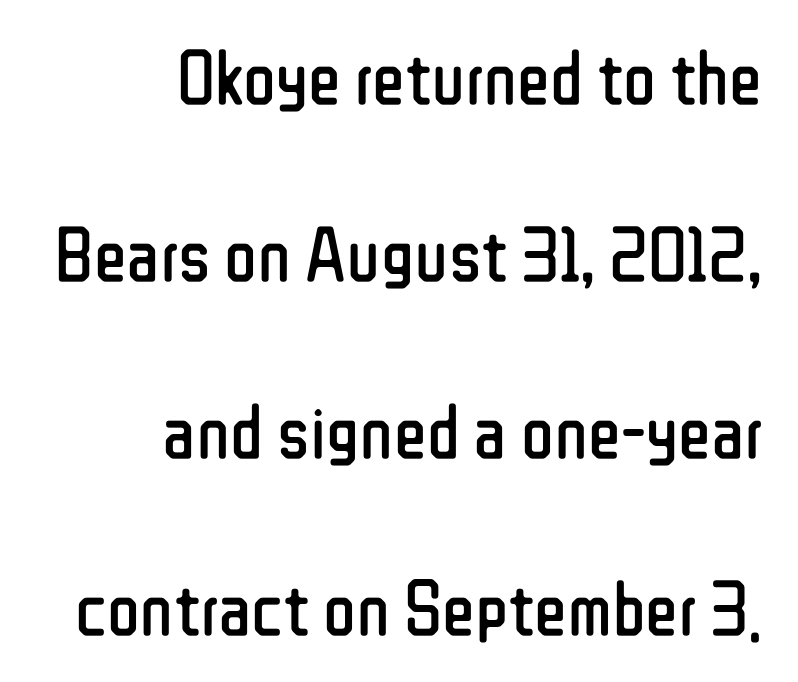
The image shows 77 px regular-weight, condensed sans-serif type, upright; set right-aligned, loose line spacing (2.3x), normal letter spacing, not underlined; low stroke contrast and a medium x-height.
